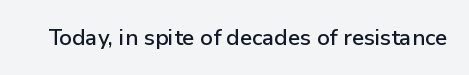
Tall strokes in this sample are plumb rather than angled. Short note: letters normally spaced. Lines of text with bare space underneath.
